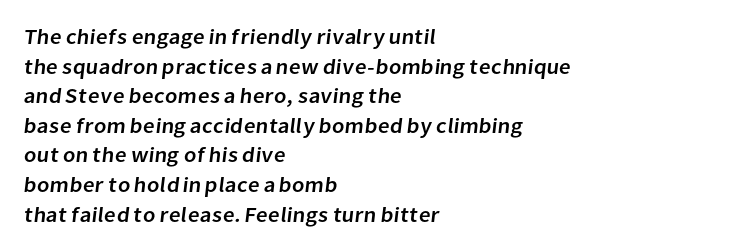
Q: Is the text underlined? A: No.
Q: How is the paragraph aligned? A: Left-aligned.
Q: Is the spacing between letters normal or unusually wide? A: Normal.
Q: Is the spacing between lines tight, normal or loose? A: Normal.
